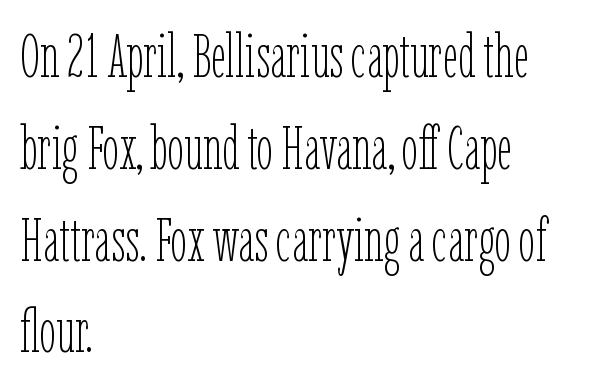
The image shows 60 px thin, condensed type, upright; set left-aligned, normal line spacing (1.53x), normal letter spacing, not underlined; low stroke contrast and a medium x-height.
